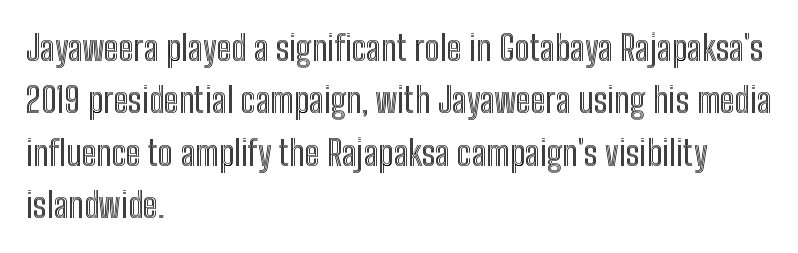
Just letters on the line, the space beneath them empty. Honestly, the row spacing looks completely unremarkable. Notice how the stems are strictly vertical — no italics here. The lines are quadded left. Tracking here is standard; glyphs follow each other at the usual distance.
